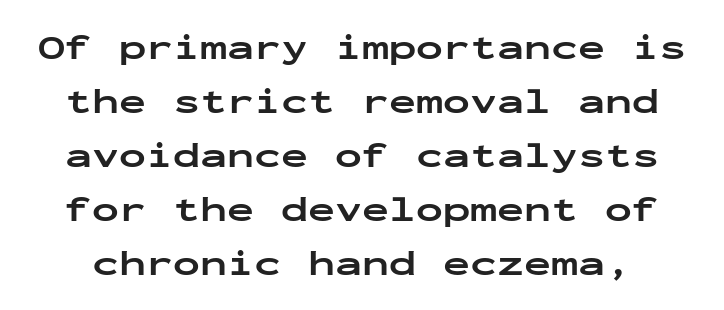
The area under the type is left untouched. Does the type have serifs? No, each stem ends abruptly. Short note: letters normally spaced. The font's upright variant was chosen for this text. The block of text has a typical density, with ordinary space between rows. The letters are bold, with thick, heavy strokes.
